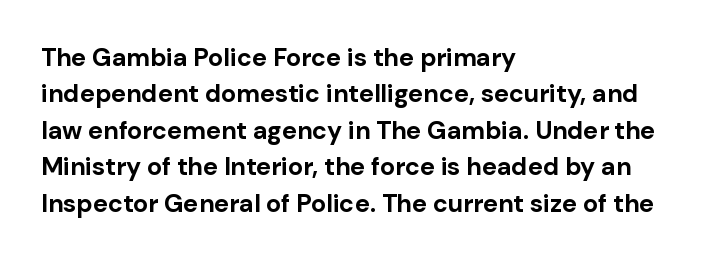
The letters are bold, with thick, heavy strokes. If you measured baseline to baseline, you'd find a middling distance. Posture: straight, roman, zero tilt. No word sits above an underline.
